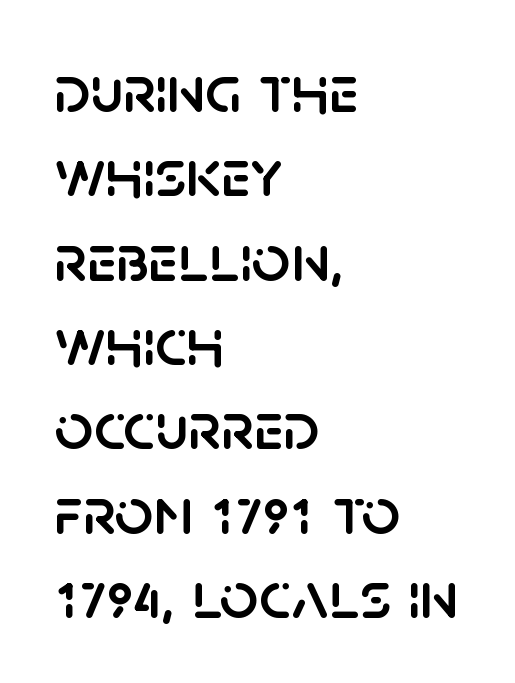
{"serif": "no", "italic": "no", "width": "normal", "stroke_contrast": "low", "x_height": "large", "monospaced": "no", "underline": "no", "align": "left", "line_spacing_ratio": 1.24, "letter_spacing": "normal", "letter_spacing_em": 0.0, "glyph_px": 68}
